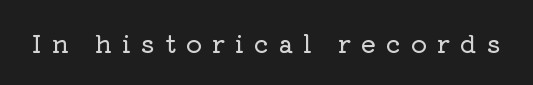
Tracking value appears strongly positive — letters spread wide. Is there any slant? The stems are plumb. This rendering features lettering with no underline.
